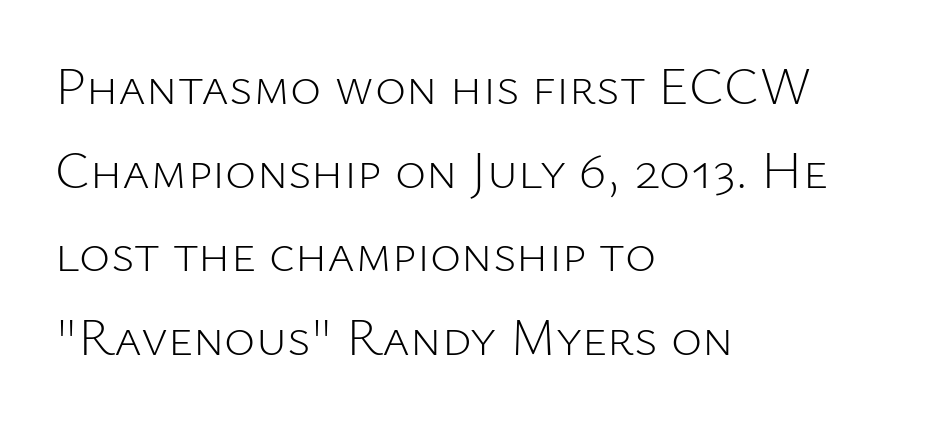
Q: Is the text bold? A: No.
Q: Is the text italic (slanted)? A: No, it is upright.
Q: Is the typeface a serif or a sans-serif typeface? A: Sans-serif.
Q: Is the text underlined? A: No.
Q: How is the paragraph aligned? A: Left-aligned.
Q: Is the spacing between letters normal or unusually wide? A: Normal.
Q: Is the spacing between lines tight, normal or loose? A: Normal.
Q: Width (condensed, normal, or wide)? A: Normal.
Q: Stroke contrast? A: Low.
Q: x-height? A: Medium.
Q: Monospaced? A: No.
